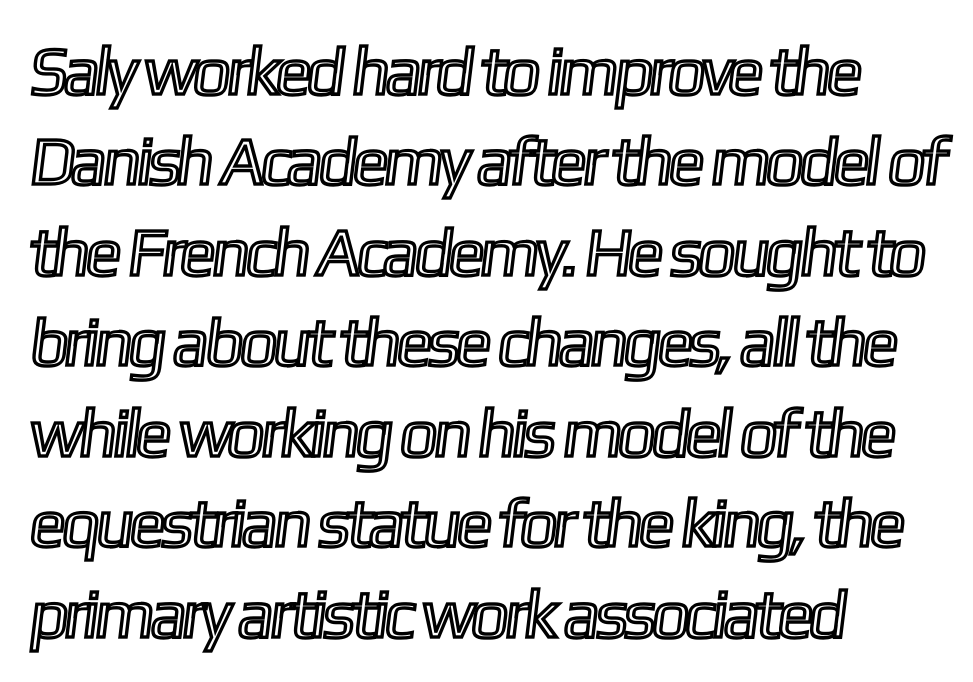
Reading down the block, your eye returns to a fixed left position each line. You could not count columns in this text — the font is proportionally spaced. The vertical gap from one line to the next is medium. This rendering leaves character spacing at its baseline value. Type without underlining.
